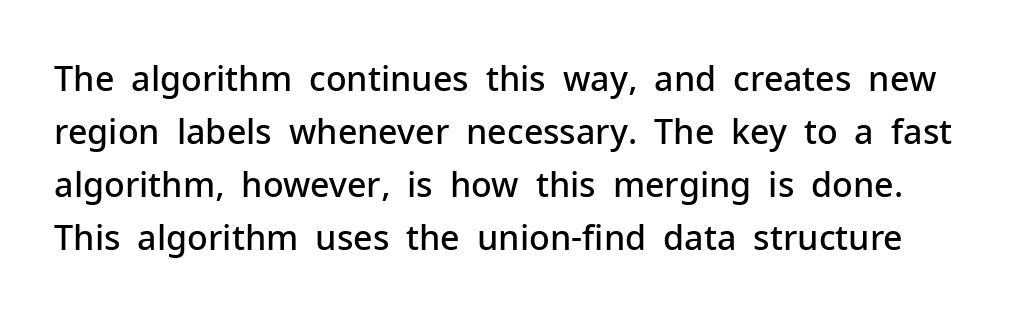
Q: Is the text bold? A: Semi-bold.
Q: Is the text italic (slanted)? A: No, it is upright.
Q: Is the typeface a serif or a sans-serif typeface? A: Sans-serif.
Q: Is the text underlined? A: No.
Q: Is the spacing between letters normal or unusually wide? A: Normal.
Q: Is the spacing between lines tight, normal or loose? A: Normal.
Q: Width (condensed, normal, or wide)? A: Normal.
Q: Stroke contrast? A: Low.
Q: x-height? A: Medium.
Q: Monospaced? A: No.
